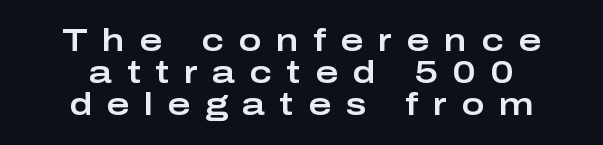
Q: Is the text italic (slanted)? A: No, it is upright.
Q: Is the typeface a serif or a sans-serif typeface? A: Sans-serif.
Q: Is the text underlined? A: No.
Q: How is the paragraph aligned? A: Centered.
Q: Is the spacing between letters normal or unusually wide? A: Unusually wide.
Q: Is the spacing between lines tight, normal or loose? A: Tight.
Q: Width (condensed, normal, or wide)? A: Wide.
Q: Stroke contrast? A: Low.
Q: x-height? A: Medium.
Q: Monospaced? A: No.
